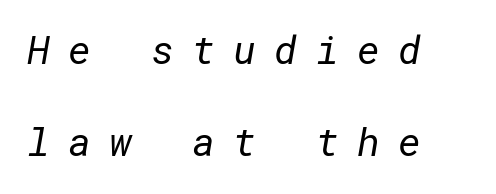
{"serif": "no", "bold": "no", "weight": "regular", "width": "normal", "stroke_contrast": "low", "x_height": "medium", "underline": "no", "align": "left", "line_spacing": "loose", "line_spacing_ratio": 2.36, "letter_spacing": "wide", "letter_spacing_em": 0.47, "glyph_px": 39}
